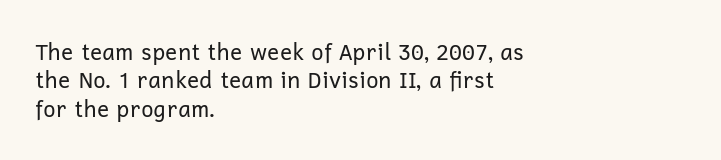
Rule under the text: the space is simply empty. Honestly, the letter spacing is just normal — you wouldn't notice it. The font's upright variant was chosen for this text. The strokes are not fattened; the text isn't bold. Layout note: lines flush left. The designer left line spacing at the default.
